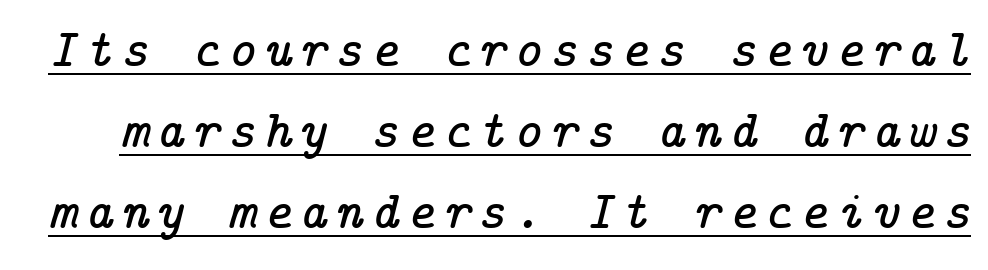
The image shows 53 px serif type, italic (leaning right); set normal line spacing (1.53x), underlined; low stroke contrast and a medium x-height.
